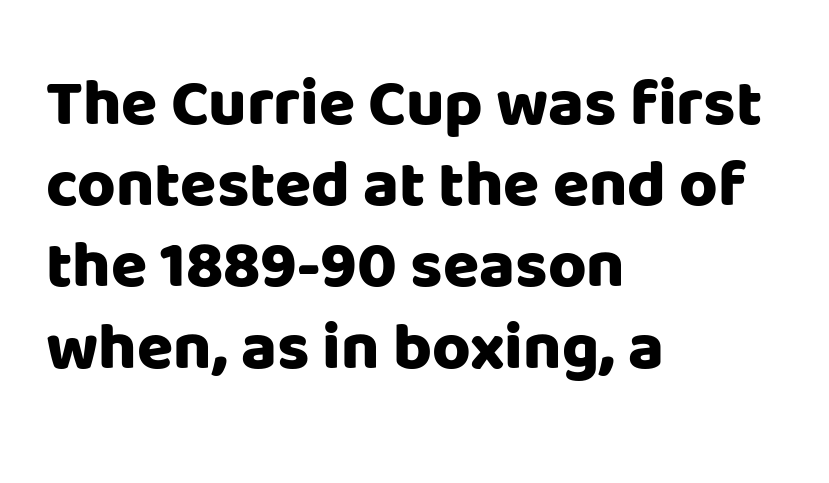
The space directly below the letters is spotless. The letters are bold, with thick, heavy strokes. Casual observation: everything's shoved over to the left. In terms of letterform style, serifs are entirely absent. Looks like regular typesetting: each glyph gets only the width it needs. Italic: no, the glyphs are upright roman.
